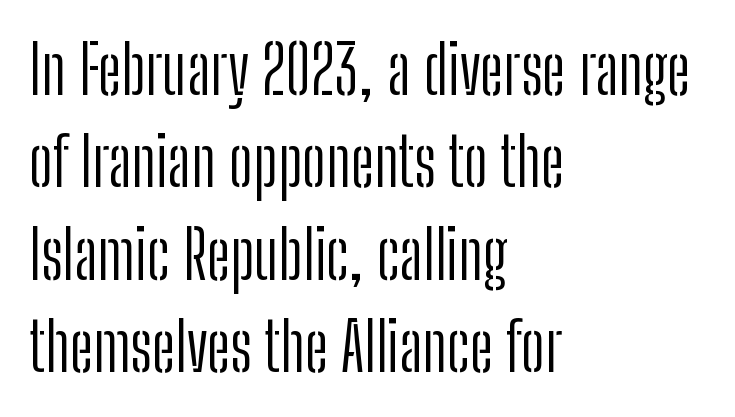
Descenders are the only things crossing below the line. Examine the stroke ends and you'll find no serifs. Looks like regular typesetting: each glyph gets only the width it needs. Students, observe: this is what conventionally led text looks like. Every row of glyphs begins at an identical x-position on the left.
